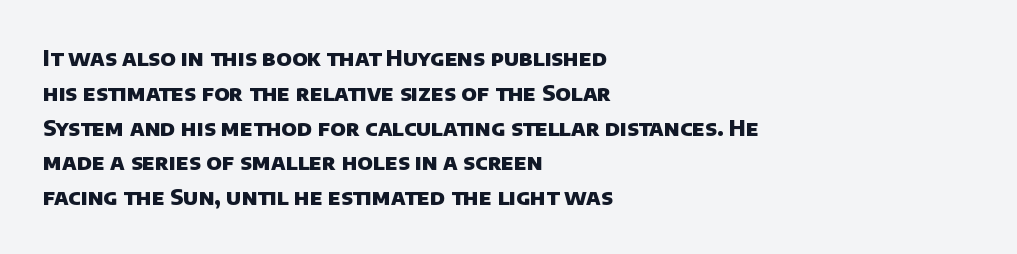
The image shows 22 px bold type; set left-aligned, normal line spacing (1.58x), normal letter spacing, not underlined.
